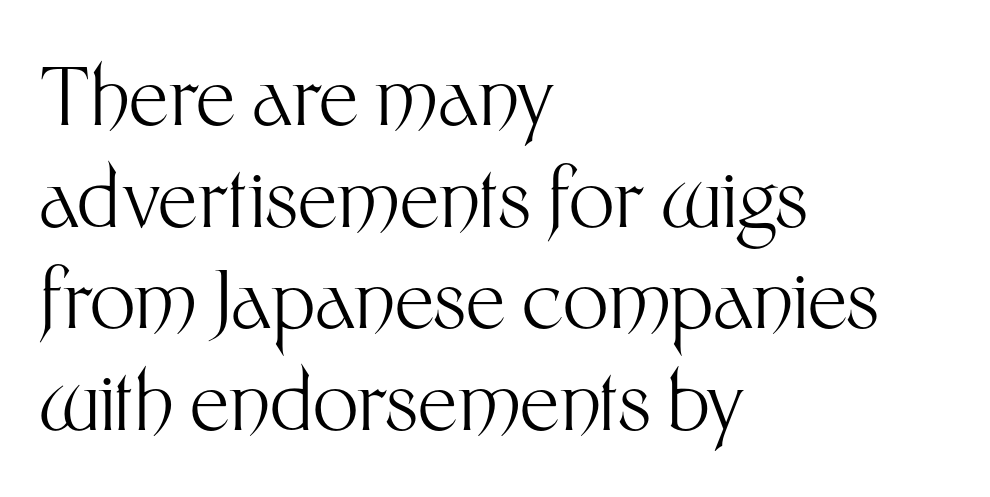
{"serif": "no", "italic": "no", "bold": "no", "weight": "light", "width": "normal", "stroke_contrast": "medium", "x_height": "medium", "monospaced": "no", "underline": "no", "align": "left", "line_spacing": "normal", "line_spacing_ratio": 1.27, "letter_spacing": "normal", "letter_spacing_em": 0.0, "glyph_px": 80}
